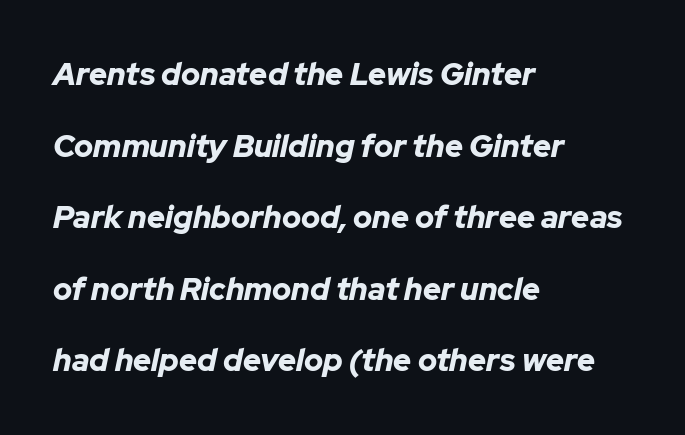
Q: Is the text bold? A: Yes.
Q: Is the text italic (slanted)? A: Yes, it leans right by about 12 degrees.
Q: Is the text underlined? A: No.
Q: How is the paragraph aligned? A: Left-aligned.
Q: Is the spacing between letters normal or unusually wide? A: Normal.
Q: Is the spacing between lines tight, normal or loose? A: Loose.
Q: Width (condensed, normal, or wide)? A: Normal.
Q: Stroke contrast? A: Low.
Q: x-height? A: Medium.
Q: Monospaced? A: No.
